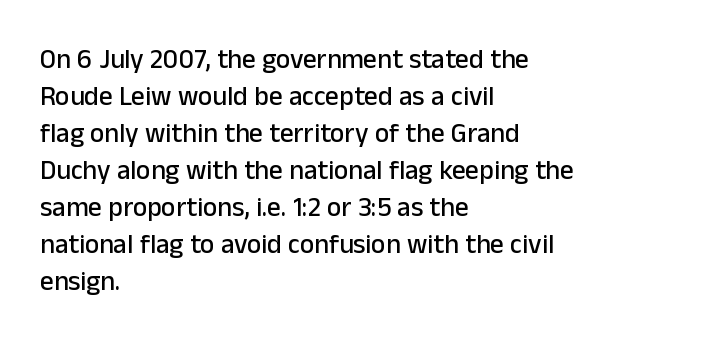
A typesetter would call this zero additional tracking. Notice how descenders clear the ascenders below comfortably — that's standard leading. Ordinary non-slanted type is in use. Letters rest on an invisible, unmarked baseline.
